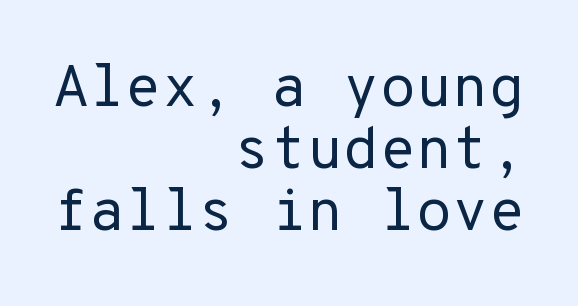
The image shows 59 px regular-weight sans-serif type, upright, monospaced; set right-aligned, tight line spacing (1.05x), normal letter spacing, not underlined; low stroke contrast and a medium x-height.
